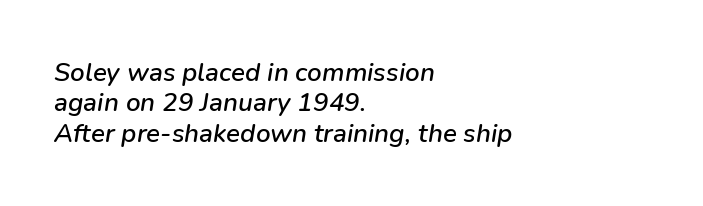
{"italic": "yes", "lean": "right", "slant_degrees": 9, "underline": "no", "align": "left", "line_spacing_ratio": 1.17, "letter_spacing": "normal", "letter_spacing_em": 0.0, "glyph_px": 26}
